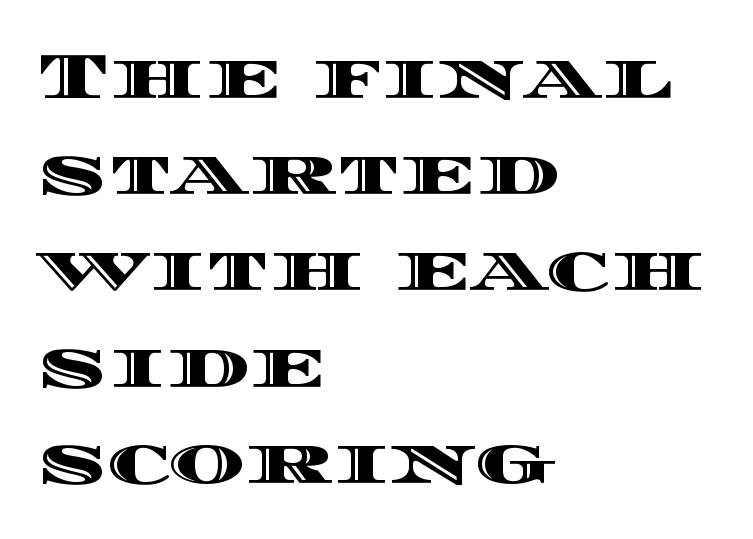
Q: Is the text italic (slanted)? A: No, it is upright.
Q: Is the text underlined? A: No.
Q: How is the paragraph aligned? A: Left-aligned.
Q: Is the spacing between letters normal or unusually wide? A: Normal.
Q: Is the spacing between lines tight, normal or loose? A: Normal.
Q: Width (condensed, normal, or wide)? A: Wide.
Q: x-height? A: Large.
Q: Monospaced? A: No.
